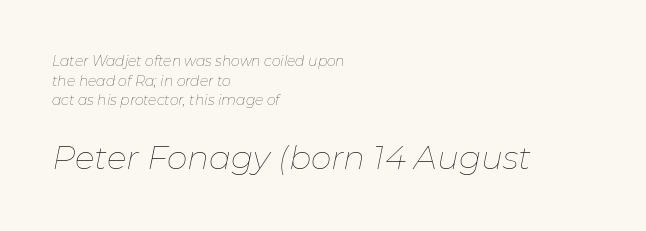
Q: Is the text bold? A: No.
Q: Is the text italic (slanted)? A: Yes, it leans right by about 11 degrees.
Q: Is the text underlined? A: No.
Q: How is the paragraph aligned? A: Left-aligned.
Q: Is the spacing between letters normal or unusually wide? A: Normal.
Q: Is the spacing between lines tight, normal or loose? A: Normal.
Q: Which block of text is set in a larger size, the first (top) or the second (bottom)? A: The second (bottom) one.
Q: Width (condensed, normal, or wide)? A: Normal.
Q: Stroke contrast? A: Low.
Q: x-height? A: Medium.
Q: Monospaced? A: No.
